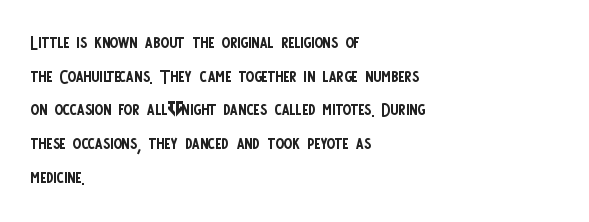
The image shows 25 px text type, upright; set left-aligned, normal line spacing (1.35x), normal letter spacing, not underlined.
